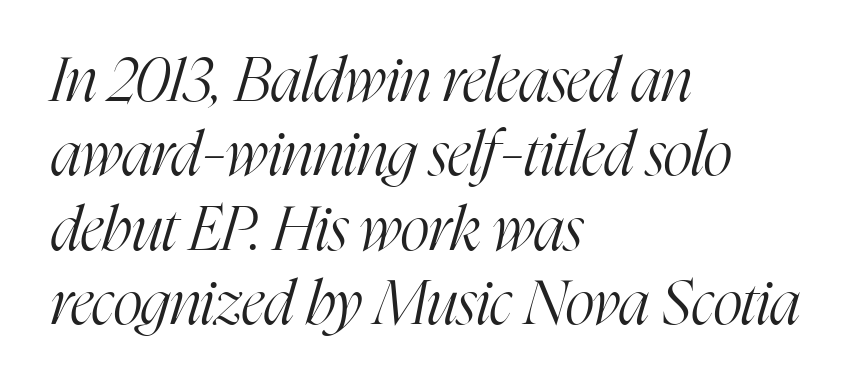
Character widths vary here, with narrow letters taking less room than wide ones. The passage shown is typeset with a serif family. Every character sits at an angle, as italics do. The typesetting does not lean heavy: it is not bold.
